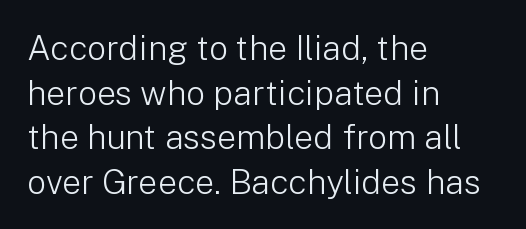
Q: Is the text bold? A: No.
Q: Is the text italic (slanted)? A: No, it is upright.
Q: Is the typeface a serif or a sans-serif typeface? A: Sans-serif.
Q: Is the text underlined? A: No.
Q: How is the paragraph aligned? A: Left-aligned.
Q: Is the spacing between letters normal or unusually wide? A: Normal.
Q: Is the spacing between lines tight, normal or loose? A: Normal.
Q: Width (condensed, normal, or wide)? A: Normal.
Q: Stroke contrast? A: Low.
Q: x-height? A: Medium.
Q: Monospaced? A: No.
